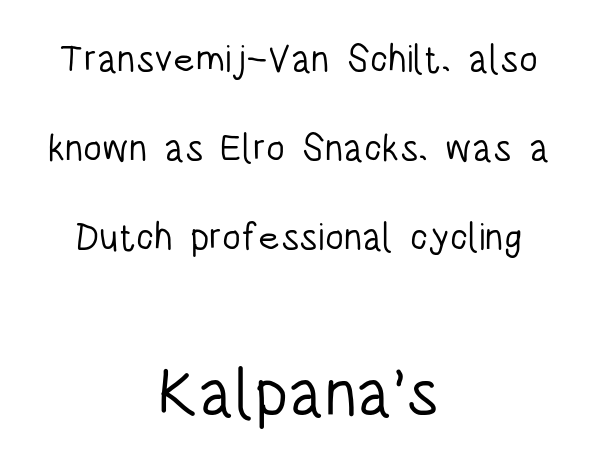
{"serif": "no", "italic": "no", "bold": "no", "weight": "light", "width": "condensed", "stroke_contrast": "low", "x_height": "large", "monospaced": "no", "underline": "no", "align": "center", "line_spacing": "loose", "line_spacing_ratio": 2.34, "letter_spacing": "normal", "letter_spacing_em": 0.0, "larger_block": "second", "size_ratio": 1.76, "glyph_px": 67}
